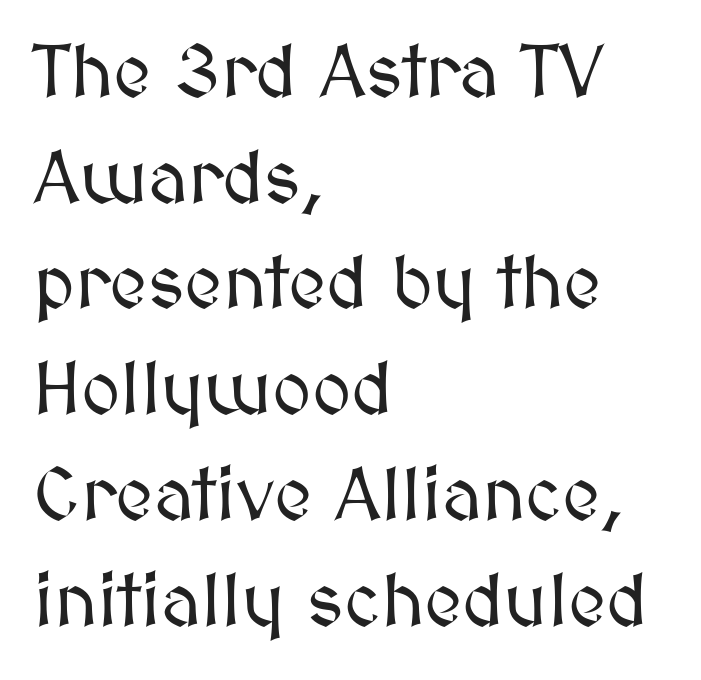
The image shows 75 px text type, upright; set left-aligned, normal line spacing (1.41x), normal letter spacing, not underlined; medium stroke contrast and a medium x-height.
